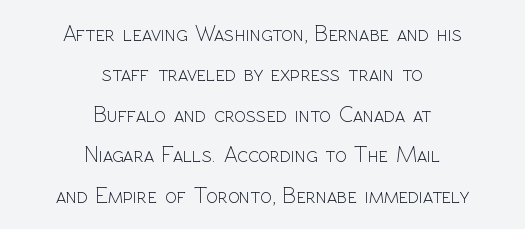
Designer's note — italics off, roman on. Each word holds together tightly as a unit, with standard inter-letter gaps. Each row of text sits above clean, open space. The characters are drawn with everyday or finer stroke widths. The compositor balanced each line on the midline.
